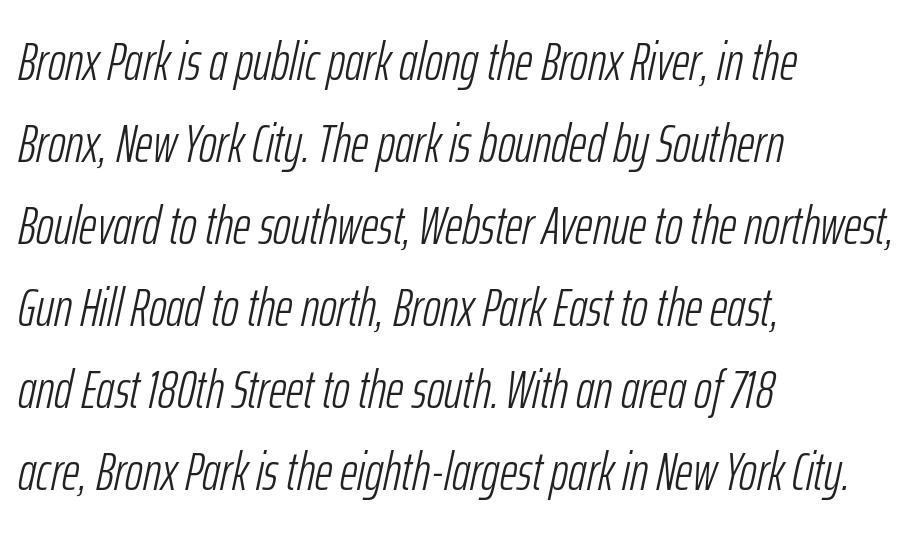
Proportional: the letters do not fall into vertical columns. The specimen omits any rule beneath the text block's lines. The rag falls on the right side of this text block. The face used here has a pronounced slope to its letters. Normally led — the rows are evenly, conventionally spaced. Is the type heavy? It reads as light-to-regular instead.
